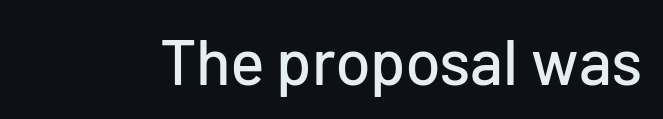
Q: Is the text italic (slanted)? A: No, it is upright.
Q: Is the typeface a serif or a sans-serif typeface? A: Sans-serif.
Q: Is the text underlined? A: No.
Q: Is the spacing between letters normal or unusually wide? A: Normal.
Q: Width (condensed, normal, or wide)? A: Normal.
Q: Stroke contrast? A: Low.
Q: x-height? A: Medium.
Q: Monospaced? A: No.
